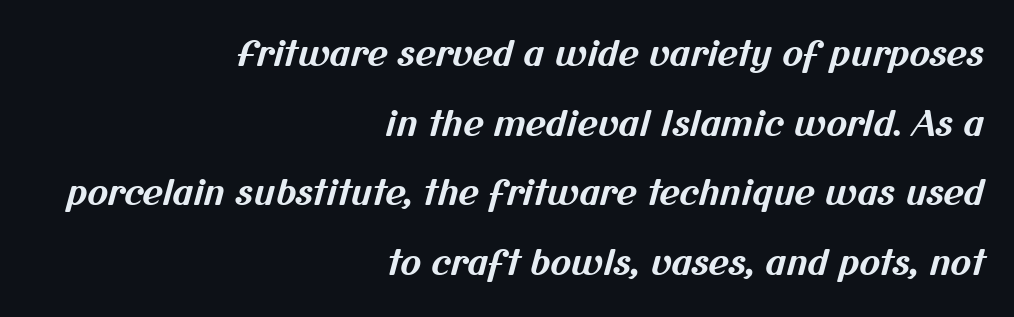
{"serif": "no", "bold": "yes", "weight": "bold", "width": "normal", "stroke_contrast": "medium", "x_height": "medium", "monospaced": "no", "underline": "no", "align": "right", "line_spacing": "loose", "line_spacing_ratio": 1.99, "letter_spacing": "normal", "letter_spacing_em": 0.0, "glyph_px": 35}
